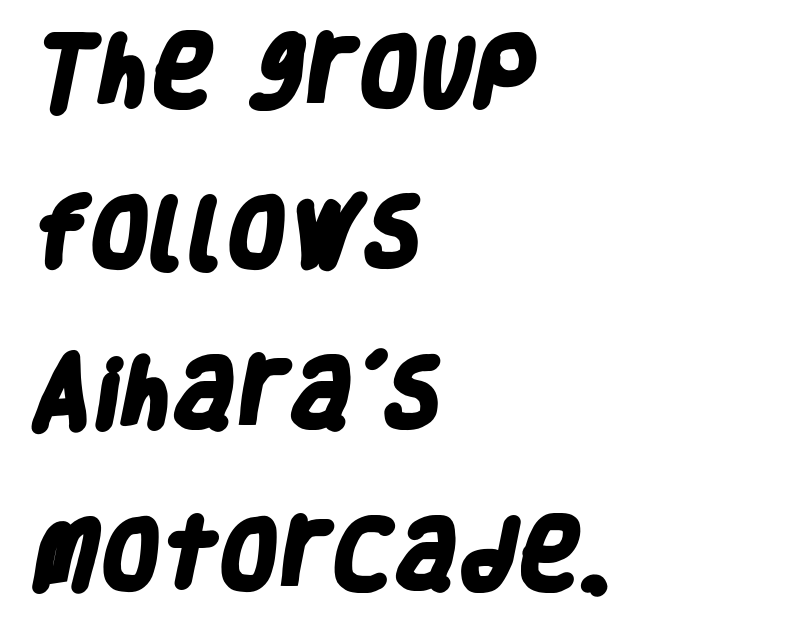
{"serif": "no", "bold": "yes", "weight": "heavy", "width": "condensed", "stroke_contrast": "low", "x_height": "large", "monospaced": "no", "underline": "no", "align": "left", "line_spacing": "loose", "line_spacing_ratio": 2.09, "letter_spacing": "normal", "letter_spacing_em": 0.0, "glyph_px": 77}
